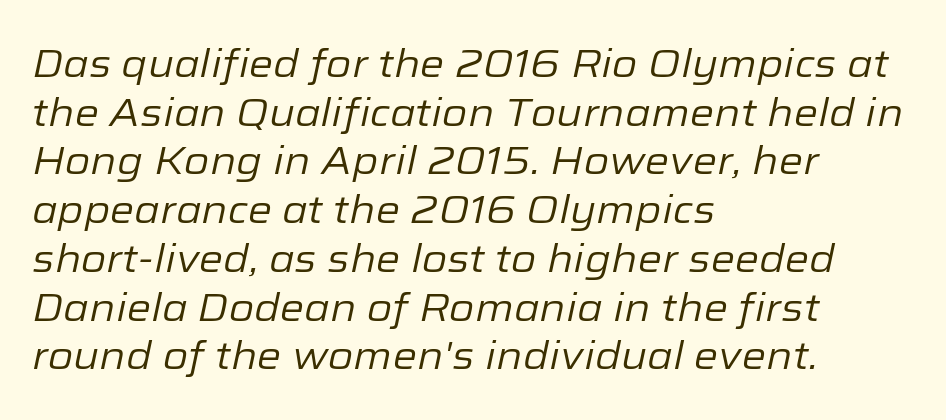
Q: Is the text bold? A: No.
Q: Is the text italic (slanted)? A: Yes, it leans right by about 12 degrees.
Q: Is the text underlined? A: No.
Q: How is the paragraph aligned? A: Left-aligned.
Q: Is the spacing between letters normal or unusually wide? A: Normal.
Q: Is the spacing between lines tight, normal or loose? A: Normal.
Q: Width (condensed, normal, or wide)? A: Normal.
Q: Stroke contrast? A: Low.
Q: x-height? A: Medium.
Q: Monospaced? A: No.
